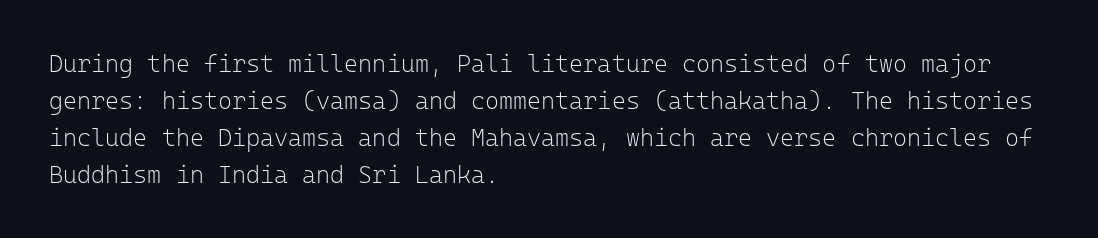
Vertical strokes here are truly vertical. Every row of glyphs begins at an identical x-position on the left. Between one letter and the next there's only the usual sliver of space. Only glyphs here, with clear space below each row.
